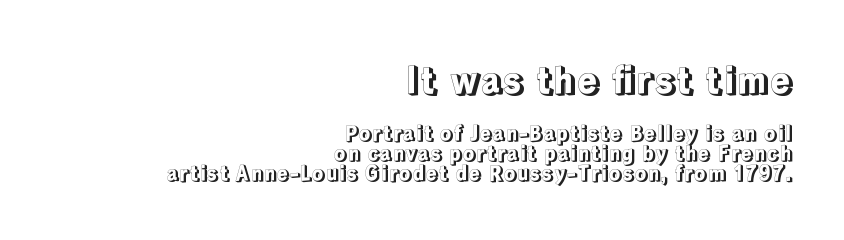
The image shows 37 px text type, upright; set right-aligned, tight line spacing (0.96x), normal letter spacing, not underlined; the first (top) block is 1.76x larger; a medium x-height.
